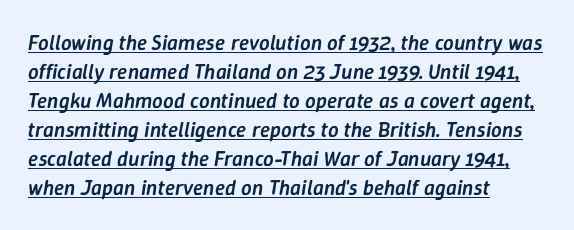
This block has exactly the height ordinary leading produces. Students, observe the line beneath the letters — that is underlining. Italic? Definitely — the glyphs are oblique. You could call the tracking neutral — neither tight nor loose.
